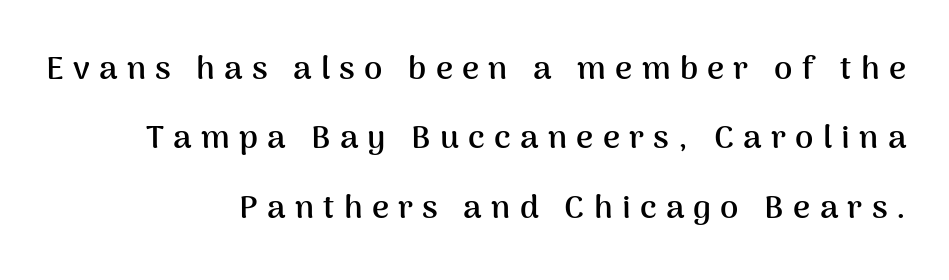
{"serif": "no", "italic": "no", "bold": "yes", "weight": "semibold", "width": "normal", "stroke_contrast": "medium", "x_height": "medium", "monospaced": "no", "underline": "no", "align": "right", "line_spacing": "loose", "line_spacing_ratio": 2.1, "letter_spacing": "wide", "letter_spacing_em": 0.28, "glyph_px": 33}
